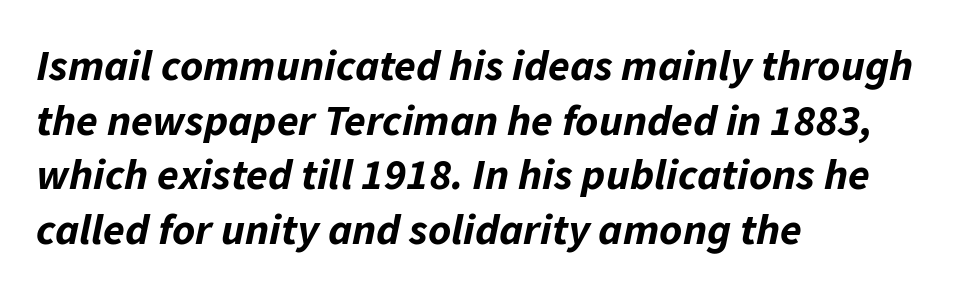
The image shows 44 px bold type, italic (leaning right); set left-aligned, line spacing 1.24x, normal letter spacing, not underlined; low stroke contrast and a medium x-height.
